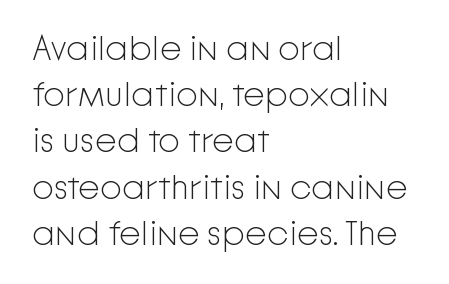
The image shows 35 px light sans-serif type, upright; set left-aligned, normal line spacing (1.32x), normal letter spacing, not underlined; low stroke contrast and a medium x-height.
